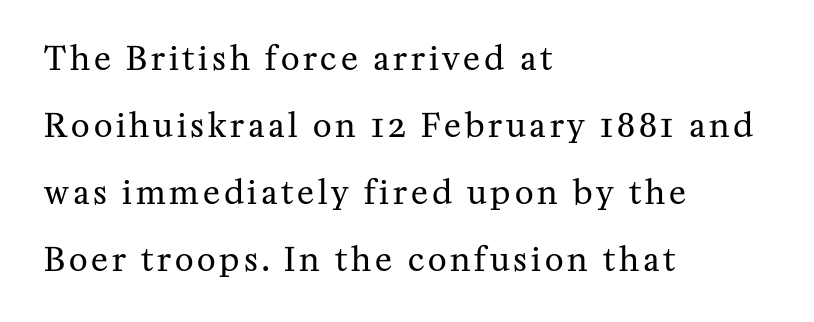
Q: Is the text bold? A: No.
Q: Is the text italic (slanted)? A: No, it is upright.
Q: Is the typeface a serif or a sans-serif typeface? A: Serif.
Q: Is the text underlined? A: No.
Q: How is the paragraph aligned? A: Left-aligned.
Q: Is the spacing between lines tight, normal or loose? A: Loose.
Q: Width (condensed, normal, or wide)? A: Normal.
Q: Stroke contrast? A: Medium.
Q: x-height? A: Medium.
Q: Monospaced? A: No.
